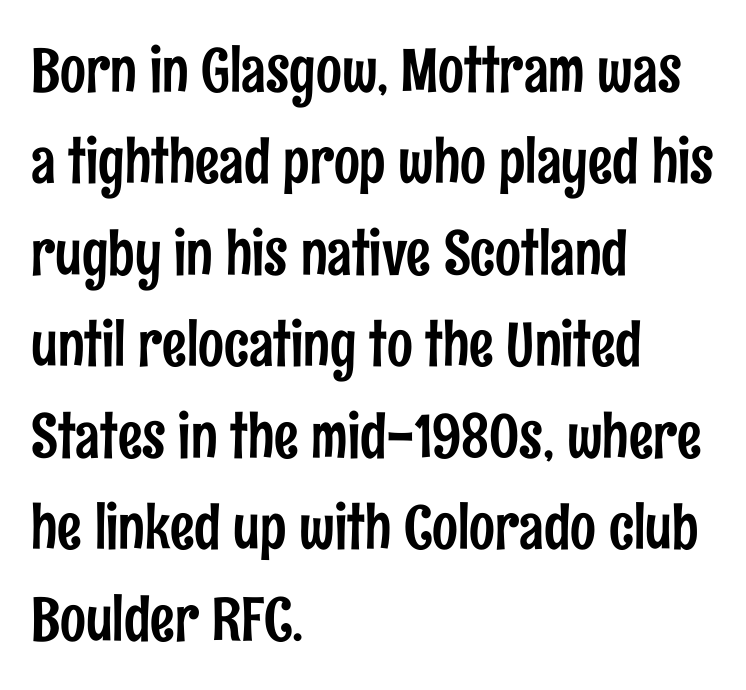
The image shows 61 px condensed sans-serif type, upright; set left-aligned, normal line spacing (1.5x), normal letter spacing, not underlined; low stroke contrast and a medium x-height.
